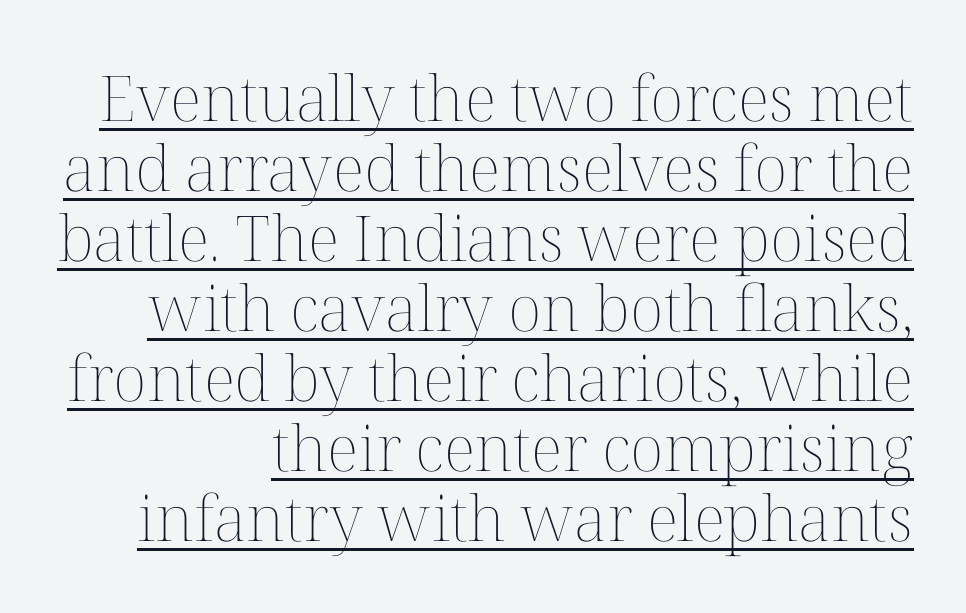
Glance below the letters and you will spot a drawn line. The line texture is even and compact thanks to regular tracking. You could barely slide anything between these rows. A flush-right, rag-left setting is used for this passage. The letterforms sit at book weight or below. Italic? Not at all — the glyphs are vertical.
